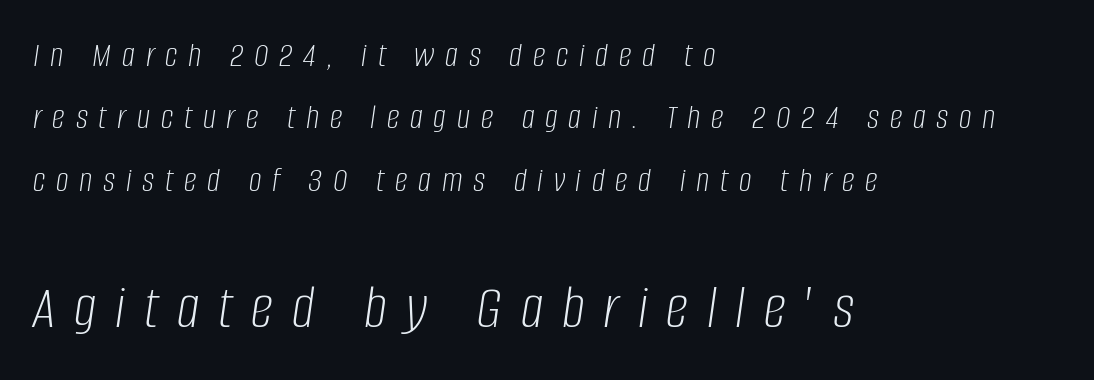
The rag falls on the right side of this text block. A typesetter would call this proportional, since set widths differ per character. There is plenty of visible air inserted between adjacent glyphs. The more generous point size was reserved for the lower chunk.
